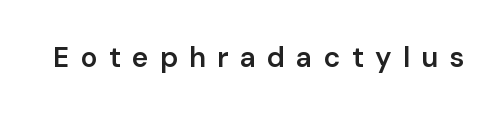
Quick note: not italic, upright. How heavy is the stroke? Medium-heavy — a semibold, shy of bold. Someone cranked the tracking dial way up on this one. The passage shown is typed in a proportional face where columns would drift.
